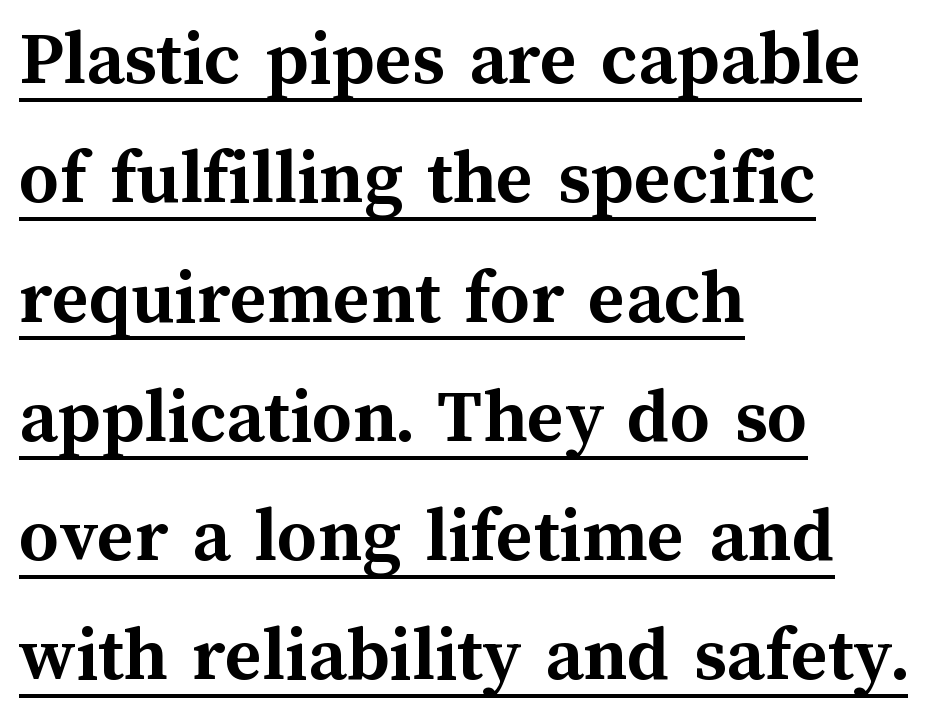
The image shows 79 px semibold type, upright; set left-aligned, normal line spacing (1.51x), normal letter spacing, underlined; medium stroke contrast and a medium x-height.
